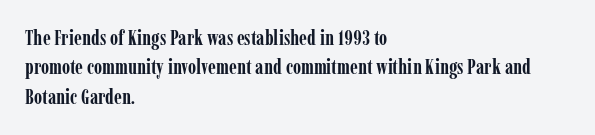
The image shows 21 px bold type, upright; set left-aligned, normal line spacing (1.4x), normal letter spacing, not underlined.
